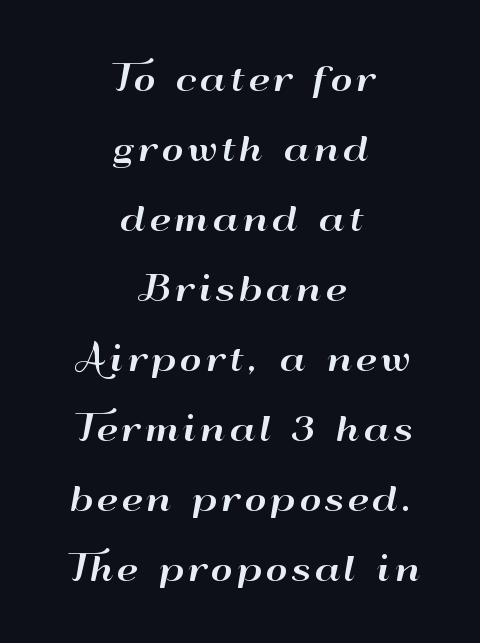
This sample trades compactness for vertical openness between lines. One-word summary of the alignment: center. Is this a fixed-width face? No — the glyphs have proportional, varying widths. Descenders hang freely into open space. This is sans-serif lettering, the kind often seen on screens and signage.
